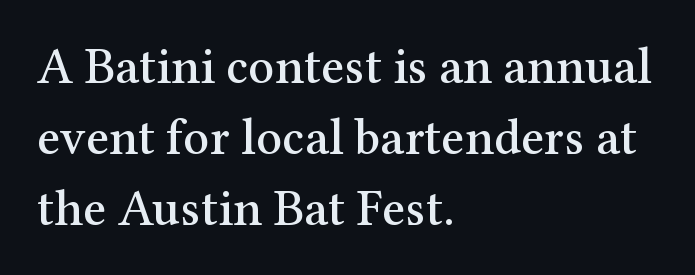
Q: Is the text italic (slanted)? A: No, it is upright.
Q: Is the typeface a serif or a sans-serif typeface? A: Serif.
Q: Is the text underlined? A: No.
Q: How is the paragraph aligned? A: Left-aligned.
Q: Is the spacing between letters normal or unusually wide? A: Normal.
Q: Is the spacing between lines tight, normal or loose? A: Normal.
Q: Width (condensed, normal, or wide)? A: Normal.
Q: Stroke contrast? A: Medium.
Q: x-height? A: Medium.
Q: Monospaced? A: No.
